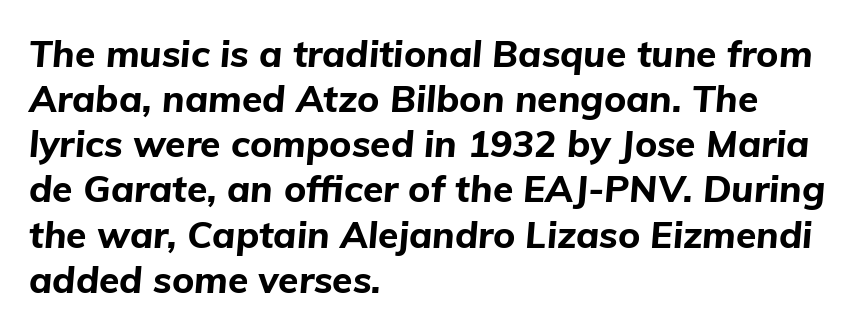
The image shows 37 px bold type, italic (leaning right); set left-aligned, line spacing 1.22x, normal letter spacing, not underlined; low stroke contrast and a medium x-height.
